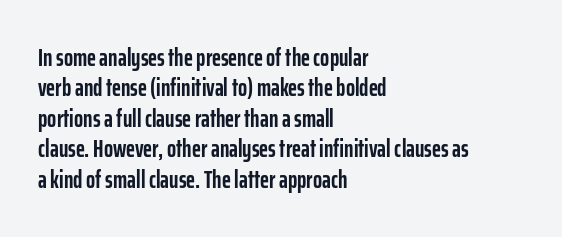
The glyphs are unaccompanied by any horizontal stroke below them. The leading is moderate, giving the passage an even texture. Left-aligned paragraph, ragged on the right. A full-strength bold gives these letters their thick strokes. This sample uses an upright cut, with every glyph sitting square on the baseline.
